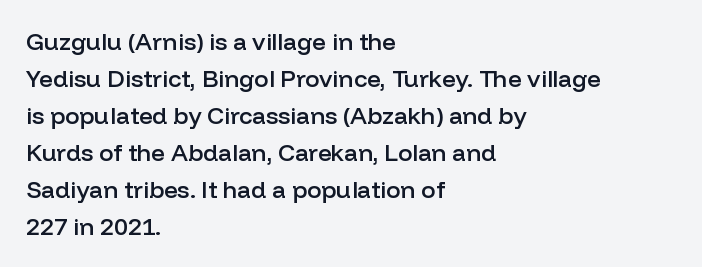
{"italic": "no", "bold": "semi", "underline": "no", "align": "left", "line_spacing": "normal", "line_spacing_ratio": 1.54, "letter_spacing": "normal", "letter_spacing_em": 0.0, "glyph_px": 24}
